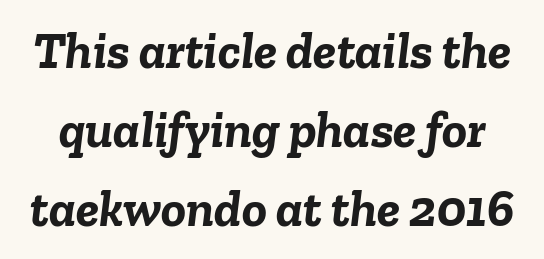
The image shows 52 px semibold type, italic (leaning right); set normal line spacing (1.52x), normal letter spacing, not underlined; low stroke contrast and a medium x-height.
